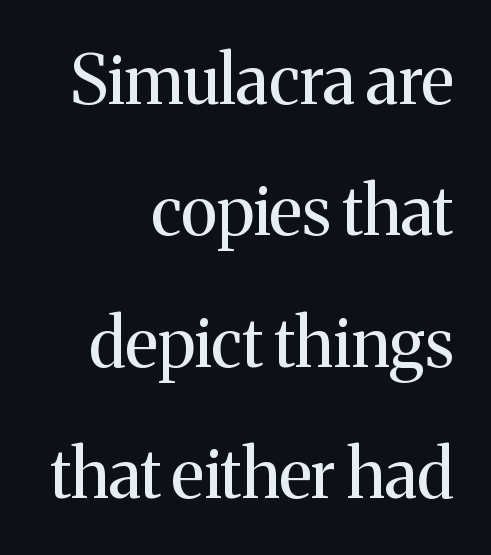
Q: Is the text bold? A: No.
Q: Is the text italic (slanted)? A: No, it is upright.
Q: Is the typeface a serif or a sans-serif typeface? A: Serif.
Q: Is the text underlined? A: No.
Q: How is the paragraph aligned? A: Right-aligned.
Q: Is the spacing between letters normal or unusually wide? A: Normal.
Q: Is the spacing between lines tight, normal or loose? A: Loose.
Q: Width (condensed, normal, or wide)? A: Normal.
Q: Stroke contrast? A: Medium.
Q: x-height? A: Medium.
Q: Monospaced? A: No.
